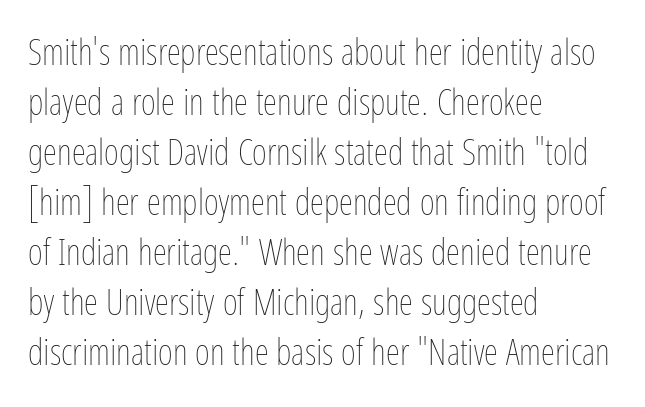
No heavy texture on the line: the type isn't bold. The rendering keeps characters at their native spacing. Where is the straight margin? On the left. Rows of type keep a routine distance in the vertical direction.
